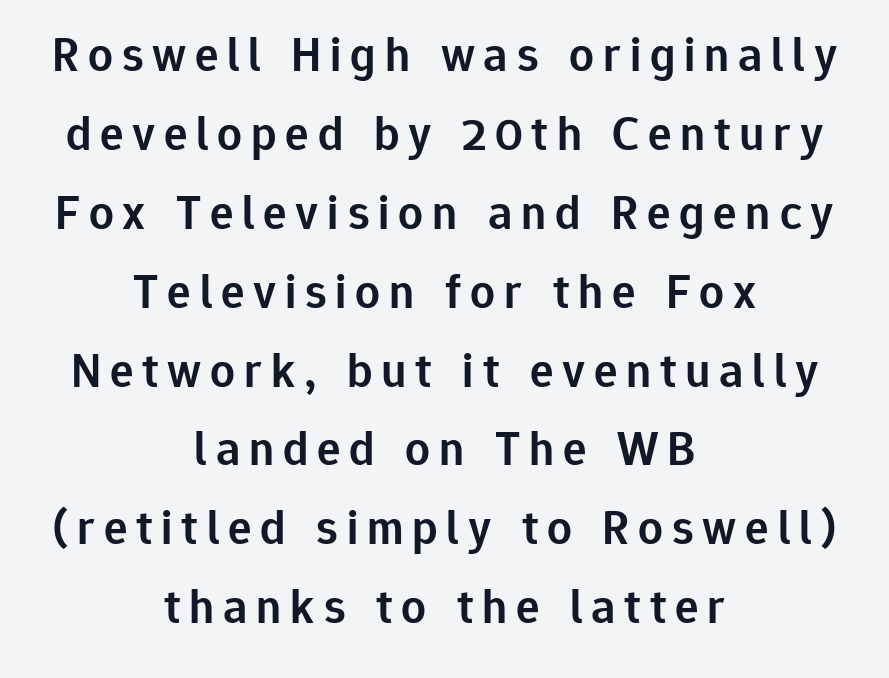
{"serif": "no", "italic": "no", "bold": "semi", "weight": "semibold", "width": "normal", "stroke_contrast": "low", "x_height": "medium", "monospaced": "no", "underline": "no", "align": "center", "line_spacing": "normal", "line_spacing_ratio": 1.61, "glyph_px": 49}
